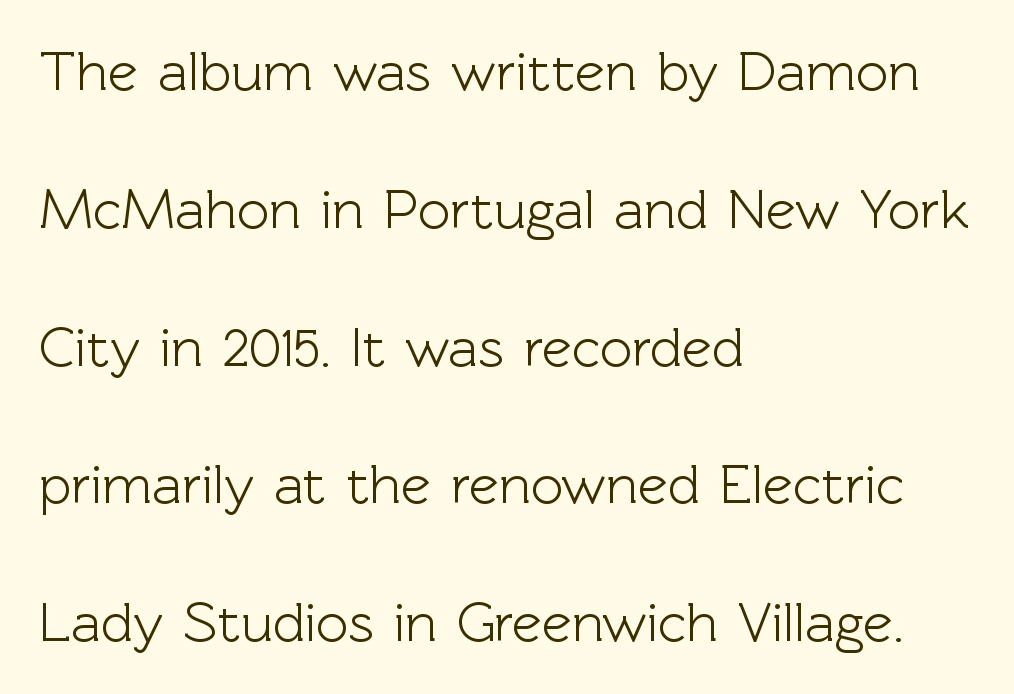
The image shows 56 px sans-serif type, upright; set left-aligned, loose line spacing (2.46x), normal letter spacing, not underlined; a medium x-height.
